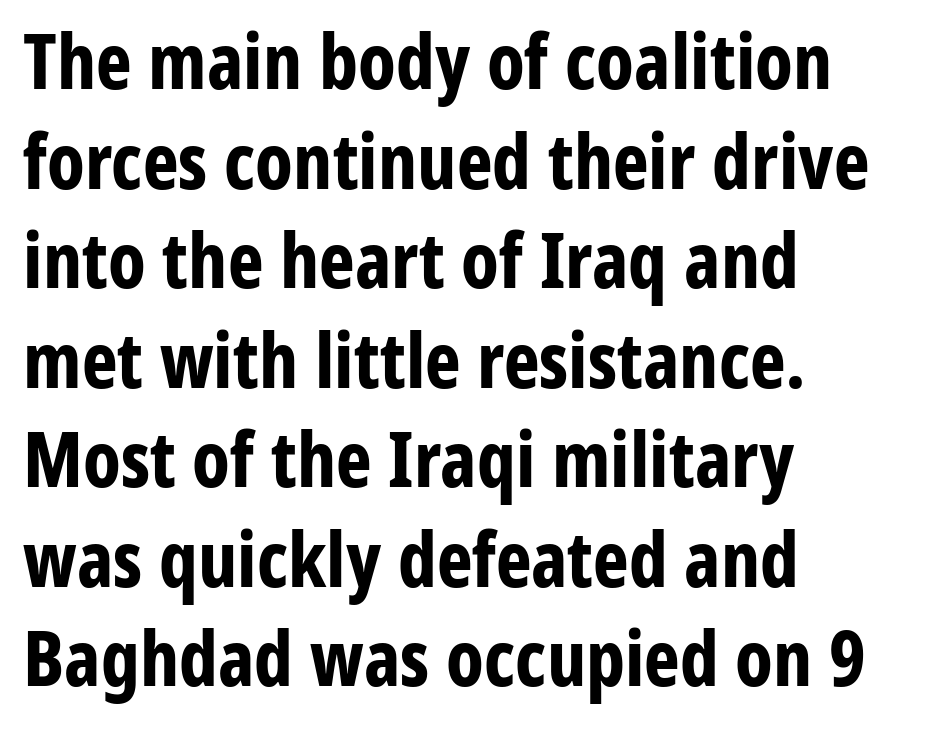
The image shows 76 px bold, condensed sans-serif type, upright; set left-aligned, normal line spacing (1.31x), normal letter spacing, not underlined; low stroke contrast and a medium x-height.
